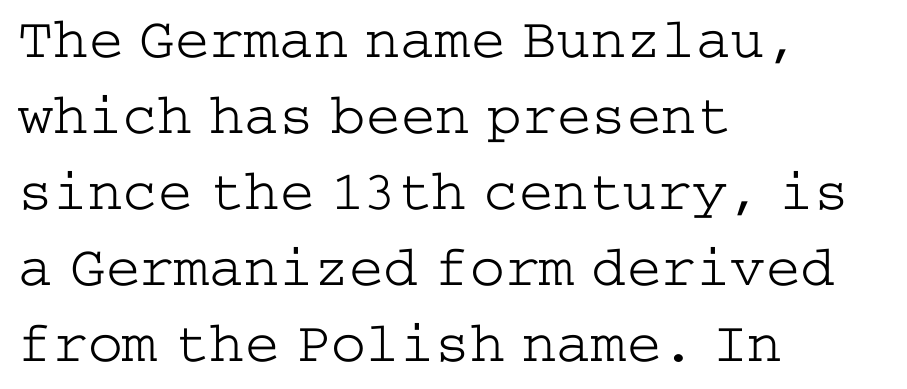
In terms of posture, this sample is upright. Glyph-to-glyph distance matches everyday printed text. Vertically, the passage feels balanced, rows spaced as you'd expect. If you drew a ruler down the left edge, every line would touch it.
